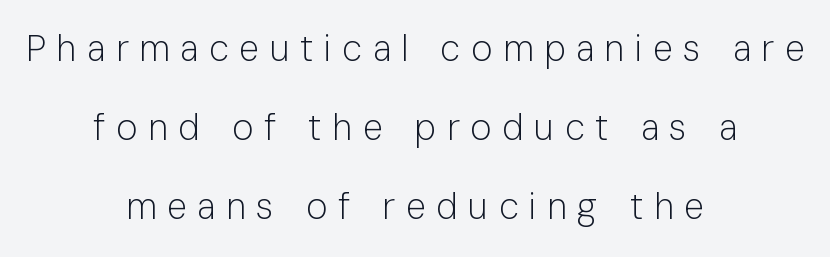
{"serif": "no", "italic": "no", "bold": "no", "weight": "light", "width": "normal", "stroke_contrast": "low", "x_height": "medium", "monospaced": "no", "underline": "no", "align": "center", "line_spacing": "loose", "line_spacing_ratio": 2.2, "letter_spacing": "wide", "letter_spacing_em": 0.3, "glyph_px": 36}
